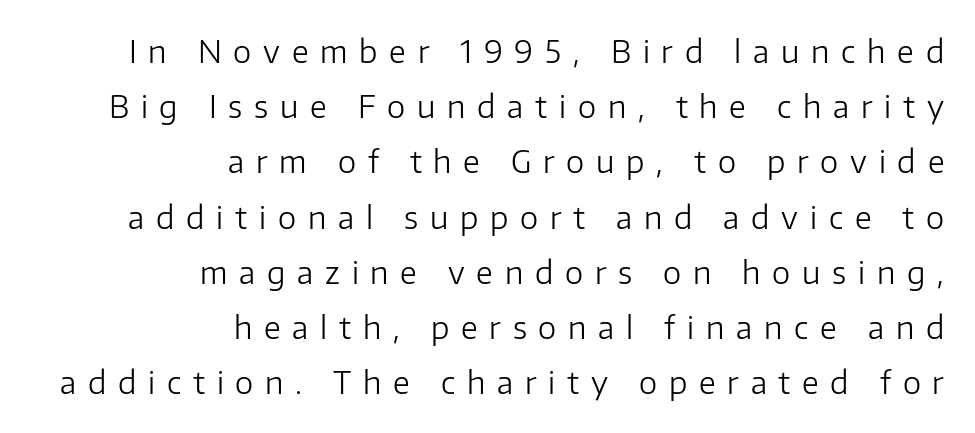
The glyphs are unaccompanied by any horizontal stroke below them. You can tell from the bare stems that sans-serif type was used. Stroke mass is kept to a normal reading level or below. Tracking value appears strongly positive — letters spread wide. Each letter keeps its own natural width here, so spacing adapts to shape. Caption: multi-line text, flush right, ragged left.
